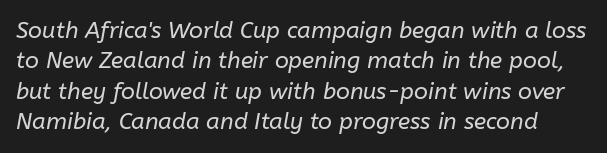
Q: Is the text bold? A: No.
Q: Is the text italic (slanted)? A: Yes, it leans right by about 10 degrees.
Q: Is the text underlined? A: No.
Q: Is the spacing between letters normal or unusually wide? A: Normal.
Q: Is the spacing between lines tight, normal or loose? A: Normal.
